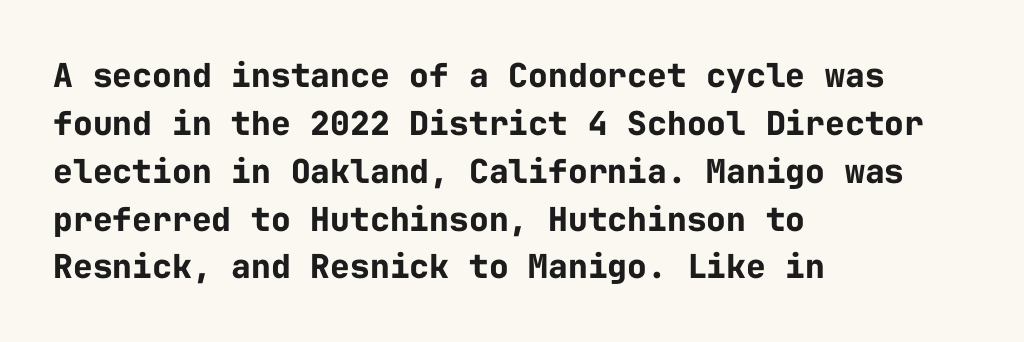
The image shows 33 px bold sans-serif type, upright, monospaced; set left-aligned, normal line spacing (1.45x), normal letter spacing, not underlined; low stroke contrast and a medium x-height.
